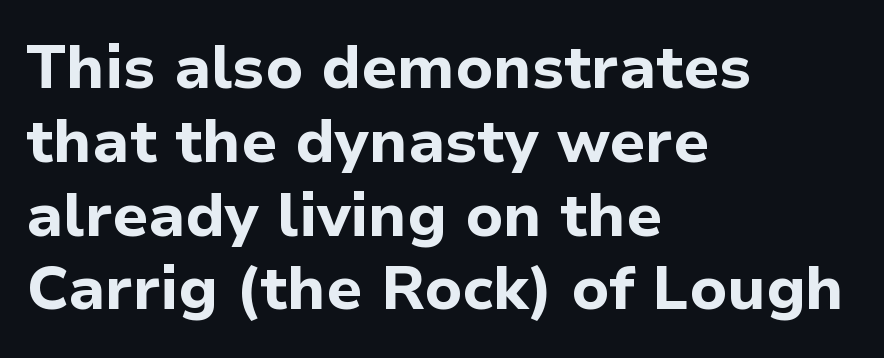
{"serif": "no", "italic": "no", "bold": "yes", "weight": "bold", "width": "normal", "stroke_contrast": "low", "x_height": "medium", "monospaced": "no", "underline": "no", "align": "left", "line_spacing_ratio": 1.21, "letter_spacing": "normal", "letter_spacing_em": 0.0, "glyph_px": 61}
